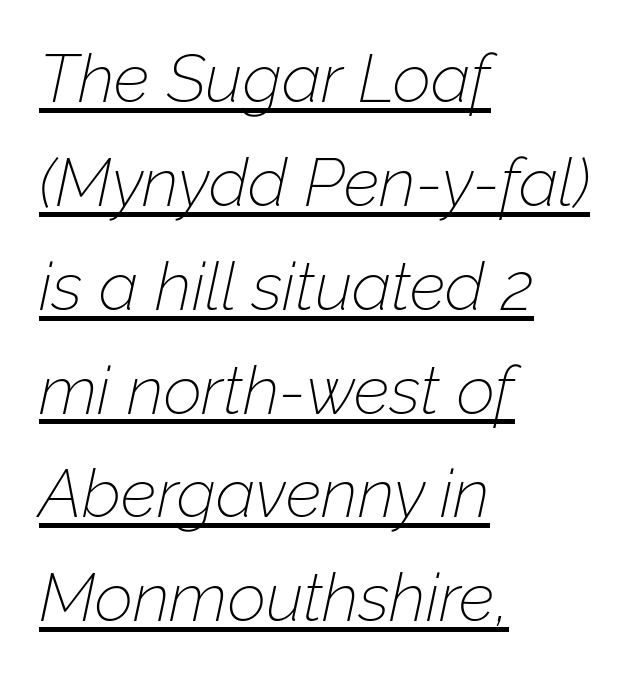
Between one letter and the next there's only the usual sliver of space. Typeset ragged right — the left edge is the straight one. Quick note: italic. Somebody hit Ctrl+U on this one — the words are underlined. The rows are spaced the way most documents space them. Is this a heavy cut? Hardly; it is regular or lighter.
